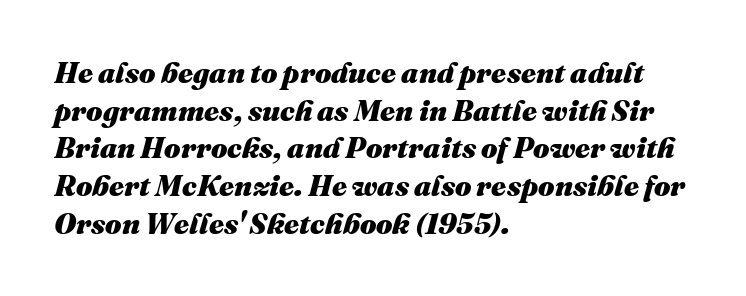
{"italic": "yes", "lean": "right", "slant_degrees": 16, "bold": "yes", "weight": "heavy", "width": "normal", "stroke_contrast": "medium", "x_height": "medium", "monospaced": "no", "underline": "no", "align": "left", "line_spacing": "normal", "line_spacing_ratio": 1.3, "letter_spacing": "normal", "letter_spacing_em": 0.0, "glyph_px": 29}
